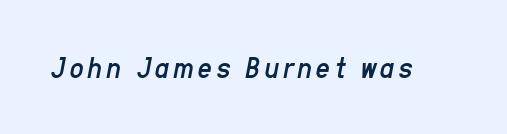
The image shows 31 px regular-weight, condensed type, italic (leaning right); set not underlined; low stroke contrast and a medium x-height.
